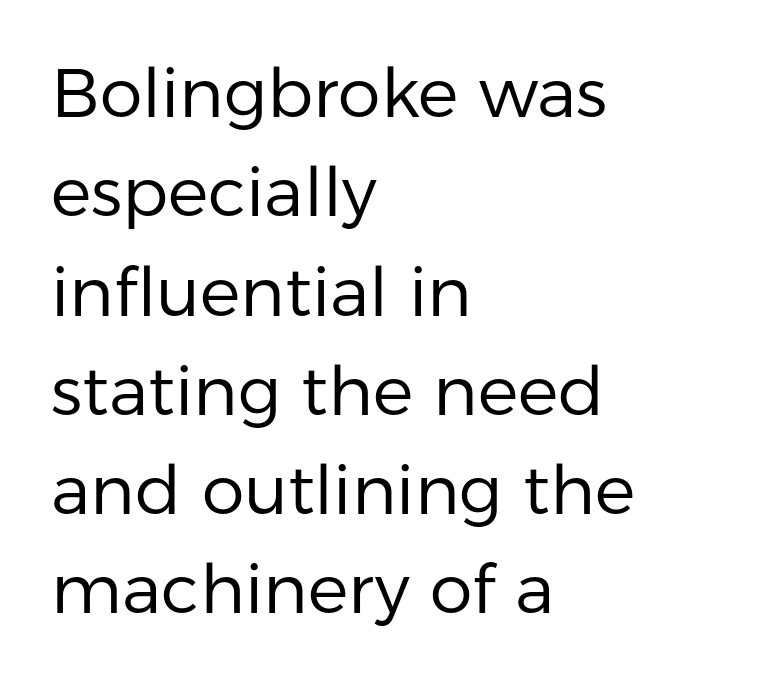
Q: Is the text bold? A: No.
Q: Is the text italic (slanted)? A: No, it is upright.
Q: Is the typeface a serif or a sans-serif typeface? A: Sans-serif.
Q: Is the text underlined? A: No.
Q: How is the paragraph aligned? A: Left-aligned.
Q: Is the spacing between letters normal or unusually wide? A: Normal.
Q: Is the spacing between lines tight, normal or loose? A: Normal.
Q: Width (condensed, normal, or wide)? A: Normal.
Q: Stroke contrast? A: Low.
Q: x-height? A: Medium.
Q: Monospaced? A: No.
